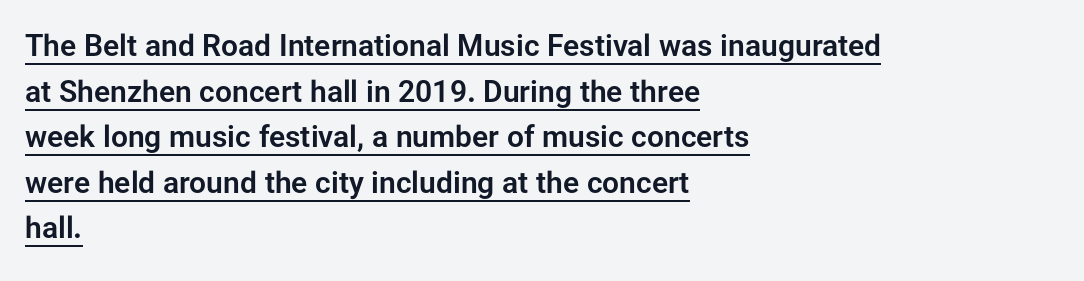
Line beginnings align vertically; line endings do not. No italicization has been applied; the sample stays upright. The letters carry no serifs — their stems end cleanly without finishing strokes. Think of a printed novel: that variable character pitch is what you see here. Normally led — the rows are evenly, conventionally spaced. The line texture is even and compact thanks to regular tracking.
